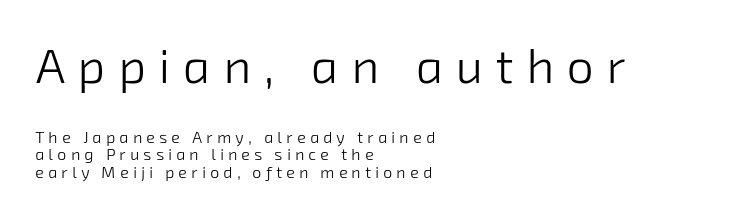
Spacing verdict: proportional, widths tailored to each character. If you squint, the top block still reads clearly — it's the larger of the two. The strokes carry an ordinary text weight at most. The lines in this sample share a left origin and differ only in where they stop. Does the leading feel generous? Not at all — it's pinched.
